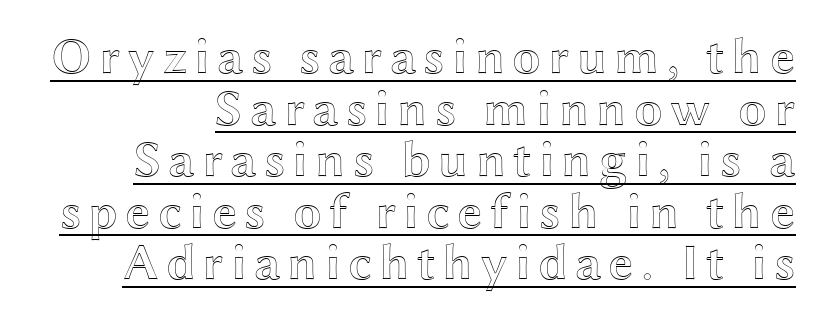
The image shows 51 px wide type, upright; set tight line spacing (1.01x), underlined; a medium x-height.
